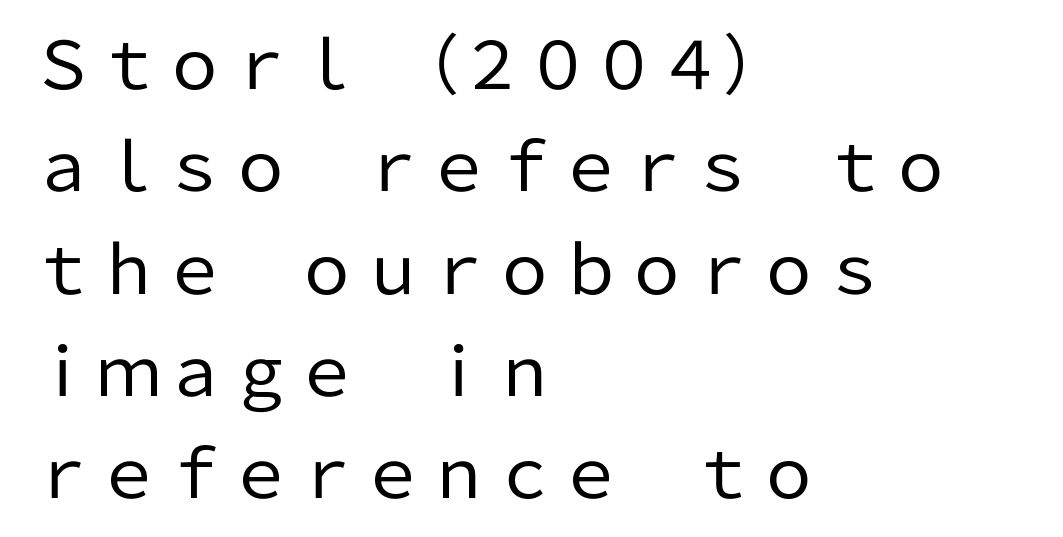
{"serif": "no", "italic": "no", "bold": "no", "weight": "regular", "width": "normal", "stroke_contrast": "low", "x_height": "medium", "monospaced": "no", "underline": "no", "align": "left", "line_spacing": "normal", "line_spacing_ratio": 1.55, "letter_spacing": "normal", "letter_spacing_em": 0.0, "glyph_px": 66}
